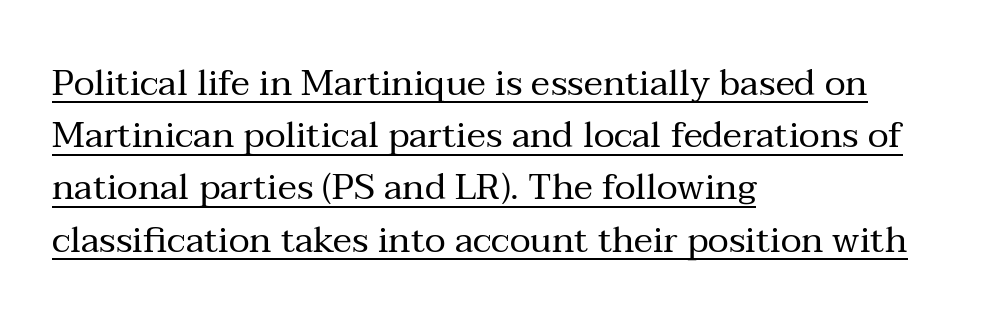
{"serif": "yes", "italic": "no", "bold": "no", "weight": "regular", "width": "normal", "stroke_contrast": "medium", "x_height": "medium", "monospaced": "no", "underline": "yes", "align": "left", "line_spacing": "normal", "line_spacing_ratio": 1.45, "letter_spacing": "normal", "letter_spacing_em": 0.0, "glyph_px": 36}
